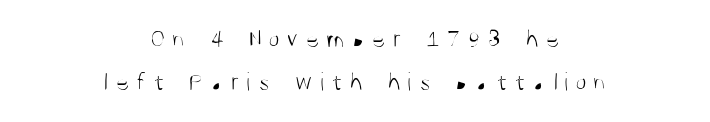
The image shows 26 px text type, upright; set centered, normal line spacing (1.65x), unusually wide letter spacing (+0.26 em), not underlined.
